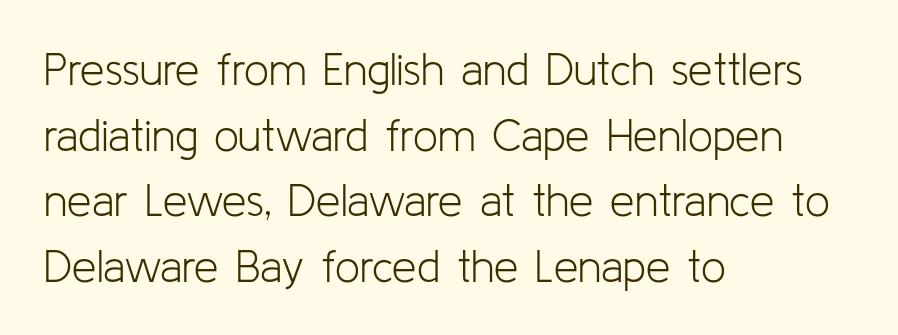
Q: Is the text bold? A: No.
Q: Is the text italic (slanted)? A: No, it is upright.
Q: Is the typeface a serif or a sans-serif typeface? A: Sans-serif.
Q: Is the text underlined? A: No.
Q: How is the paragraph aligned? A: Left-aligned.
Q: Is the spacing between letters normal or unusually wide? A: Normal.
Q: Is the spacing between lines tight, normal or loose? A: Normal.
Q: Width (condensed, normal, or wide)? A: Normal.
Q: Stroke contrast? A: Low.
Q: x-height? A: Medium.
Q: Monospaced? A: No.
